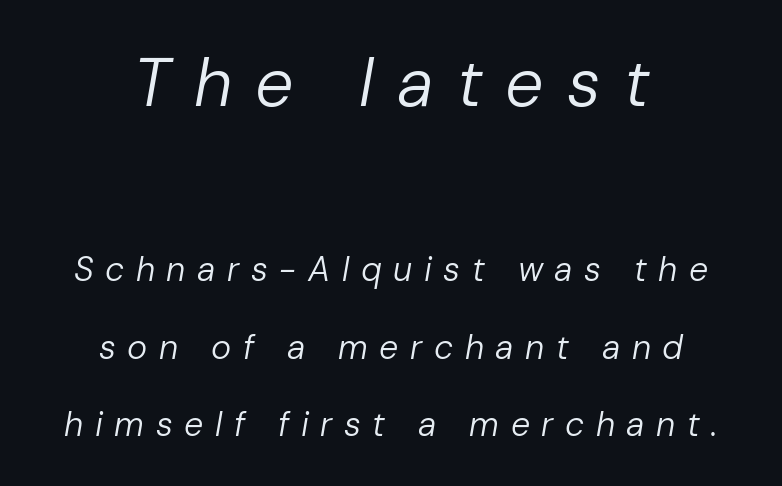
{"italic": "yes", "lean": "right", "slant_degrees": 10, "bold": "no", "weight": "regular", "width": "normal", "stroke_contrast": "low", "x_height": "medium", "monospaced": "no", "underline": "no", "align": "center", "line_spacing": "loose", "line_spacing_ratio": 2.28, "letter_spacing": "wide", "letter_spacing_em": 0.34, "larger_block": "first", "size_ratio": 2.0, "glyph_px": 68}
